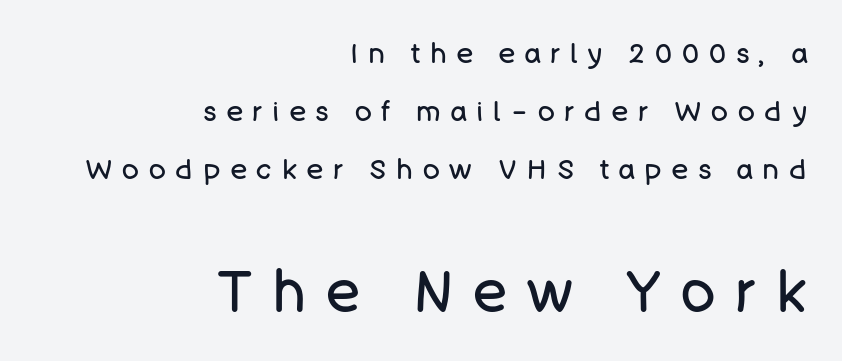
{"serif": "no", "italic": "no", "bold": "no", "weight": "regular", "width": "normal", "stroke_contrast": "low", "x_height": "large", "monospaced": "no", "underline": "no", "align": "right", "line_spacing": "loose", "line_spacing_ratio": 2.08, "letter_spacing": "wide", "letter_spacing_em": 0.36, "larger_block": "second", "size_ratio": 2.04, "glyph_px": 57}
